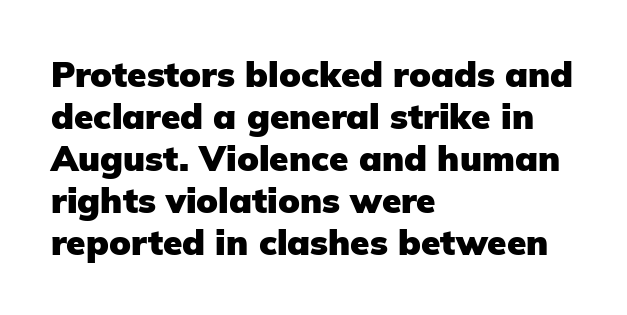
Q: Is the text bold? A: Yes.
Q: Is the text italic (slanted)? A: No, it is upright.
Q: Is the typeface a serif or a sans-serif typeface? A: Sans-serif.
Q: Is the text underlined? A: No.
Q: How is the paragraph aligned? A: Left-aligned.
Q: Is the spacing between letters normal or unusually wide? A: Normal.
Q: Width (condensed, normal, or wide)? A: Normal.
Q: Stroke contrast? A: Low.
Q: x-height? A: Medium.
Q: Monospaced? A: No.
